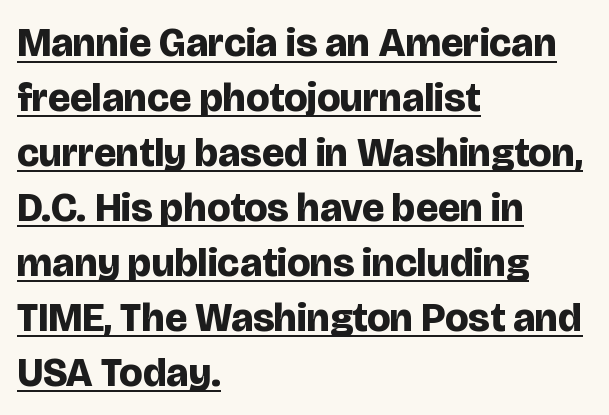
Q: Is the text bold? A: Yes.
Q: Is the text italic (slanted)? A: No, it is upright.
Q: Is the typeface a serif or a sans-serif typeface? A: Sans-serif.
Q: Is the text underlined? A: Yes.
Q: How is the paragraph aligned? A: Left-aligned.
Q: Is the spacing between letters normal or unusually wide? A: Normal.
Q: Is the spacing between lines tight, normal or loose? A: Normal.
Q: Width (condensed, normal, or wide)? A: Normal.
Q: Stroke contrast? A: Low.
Q: x-height? A: Large.
Q: Monospaced? A: No.
